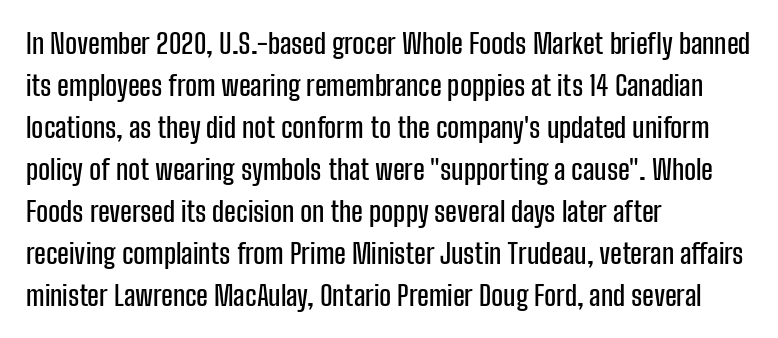
Q: Is the text italic (slanted)? A: No, it is upright.
Q: Is the typeface a serif or a sans-serif typeface? A: Sans-serif.
Q: Is the text underlined? A: No.
Q: How is the paragraph aligned? A: Left-aligned.
Q: Is the spacing between letters normal or unusually wide? A: Normal.
Q: Is the spacing between lines tight, normal or loose? A: Normal.
Q: Width (condensed, normal, or wide)? A: Condensed.
Q: Stroke contrast? A: Low.
Q: x-height? A: Medium.
Q: Monospaced? A: No.
